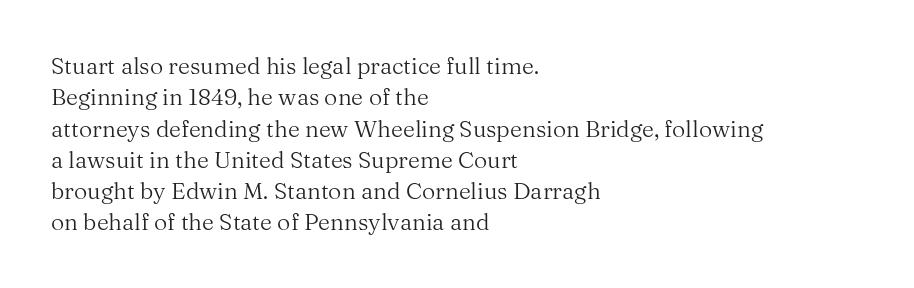
{"italic": "no", "bold": "no", "underline": "no", "align": "left", "line_spacing": "normal", "line_spacing_ratio": 1.36, "letter_spacing": "normal", "letter_spacing_em": 0.0, "glyph_px": 23}
